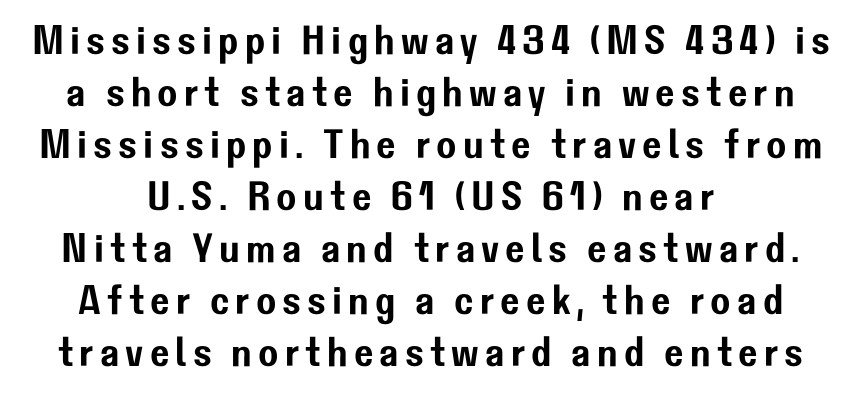
Q: Is the text italic (slanted)? A: No, it is upright.
Q: Is the typeface a serif or a sans-serif typeface? A: Sans-serif.
Q: Is the text underlined? A: No.
Q: How is the paragraph aligned? A: Centered.
Q: Is the spacing between lines tight, normal or loose? A: Normal.
Q: Width (condensed, normal, or wide)? A: Normal.
Q: Stroke contrast? A: Low.
Q: x-height? A: Medium.
Q: Monospaced? A: No.
